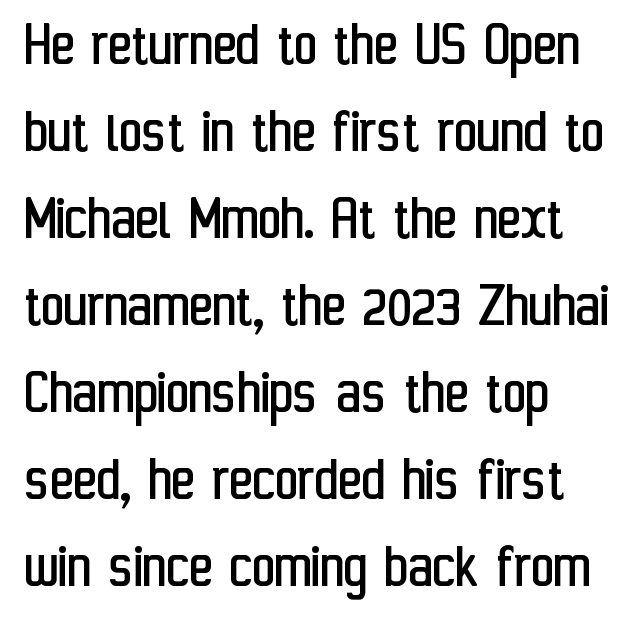
The image shows 64 px regular-weight, condensed sans-serif type, upright; set left-aligned, normal line spacing (1.36x), normal letter spacing, not underlined; low stroke contrast and a medium x-height.
